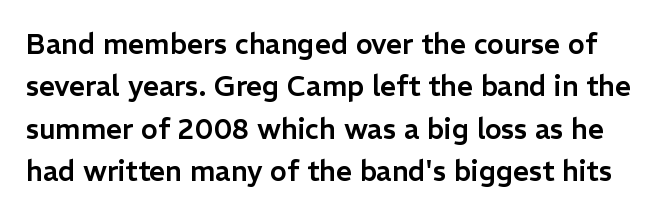
{"serif": "no", "italic": "no", "width": "normal", "stroke_contrast": "low", "x_height": "medium", "monospaced": "no", "underline": "no", "line_spacing": "normal", "line_spacing_ratio": 1.51, "letter_spacing": "normal", "letter_spacing_em": 0.0, "glyph_px": 28}
